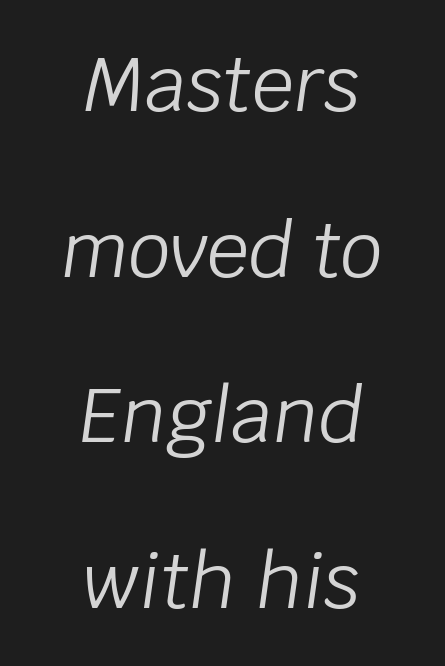
{"italic": "yes", "lean": "right", "slant_degrees": 8, "bold": "no", "weight": "light", "width": "normal", "stroke_contrast": "low", "x_height": "large", "monospaced": "no", "underline": "no", "align": "center", "line_spacing": "loose", "line_spacing_ratio": 2.21, "letter_spacing": "normal", "letter_spacing_em": 0.0, "glyph_px": 75}
